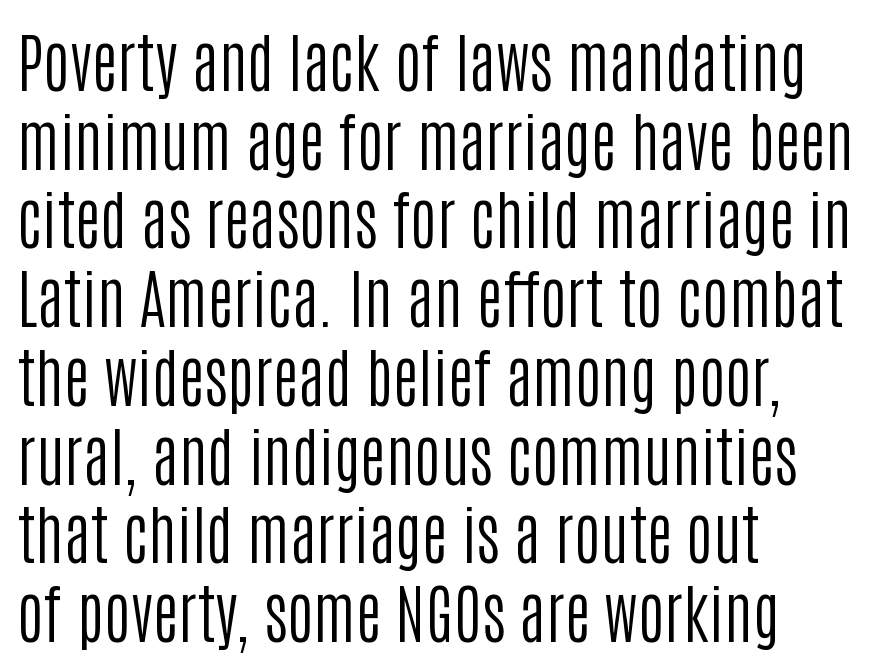
The setting favours the left margin, as ordinary paragraphs usually do. You can tell from the bare stems that sans-serif type was used. This sample uses an upright cut, with every glyph sitting square on the baseline. The characters are drawn with everyday or finer stroke widths. Unmarked baselines from the first word to the last. Short note: letters normally spaced.
